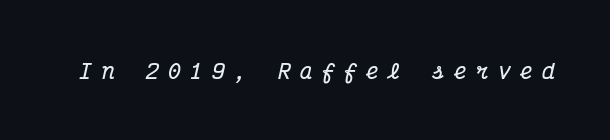
The image shows 21 px bold type, italic (leaning right); set unusually wide letter spacing (+0.45 em), not underlined.
